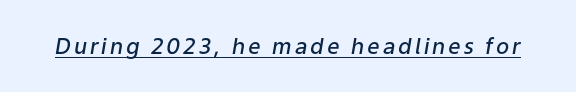
{"italic": "yes", "lean": "right", "slant_degrees": 9, "bold": "semi", "underline": "yes", "glyph_px": 22}
